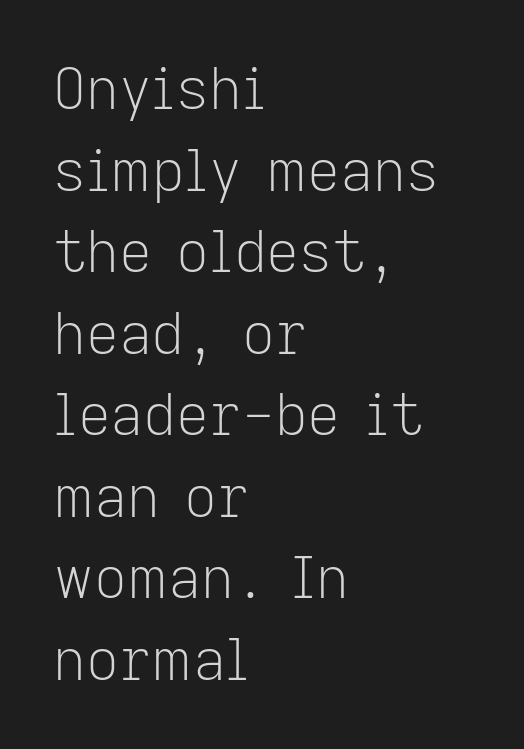
A typesetter would call this leading conventional body-copy spacing. Horizontally, the lines are justified to the leading edge only. The passage shown has conventional tracking throughout. Is this a fixed-width face? No — the glyphs have proportional, varying widths.
